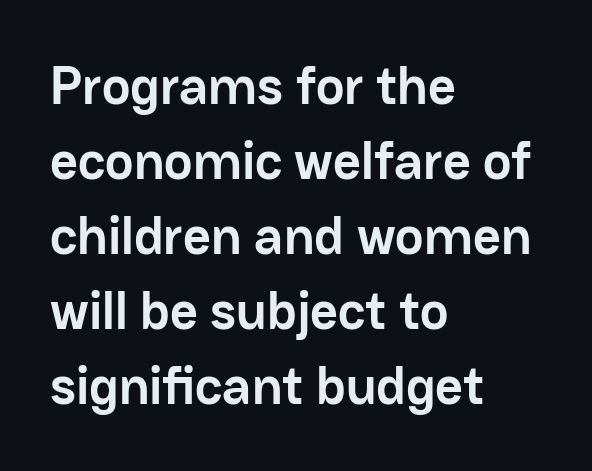
The image shows 54 px semibold sans-serif type, upright; set left-aligned, normal line spacing (1.39x), normal letter spacing, not underlined; low stroke contrast and a medium x-height.
